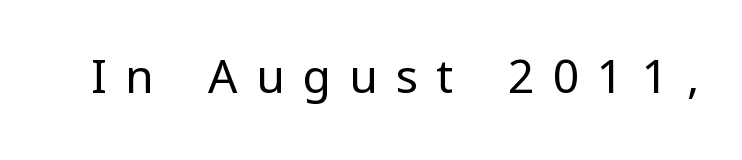
The image shows 46 px regular-weight sans-serif type, upright; set unusually wide letter spacing (+0.4 em), not underlined; low stroke contrast and a medium x-height.
